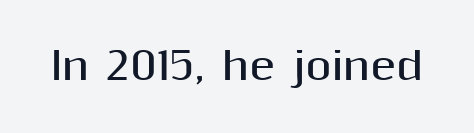
{"serif": "no", "italic": "no", "bold": "yes", "weight": "bold", "width": "normal", "stroke_contrast": "medium", "x_height": "medium", "monospaced": "no", "underline": "no", "letter_spacing": "normal", "letter_spacing_em": 0.0, "glyph_px": 38}
